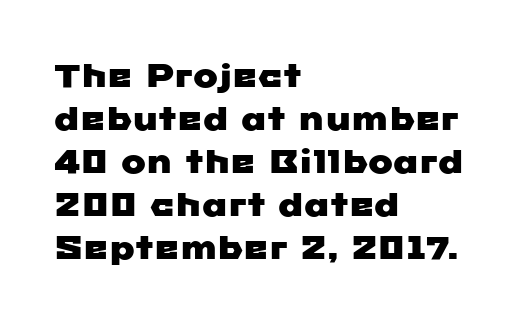
{"serif": "no", "width": "wide", "stroke_contrast": "low", "x_height": "medium", "monospaced": "no", "underline": "no", "align": "left", "line_spacing": "normal", "line_spacing_ratio": 1.3, "letter_spacing": "normal", "letter_spacing_em": 0.0, "glyph_px": 33}
